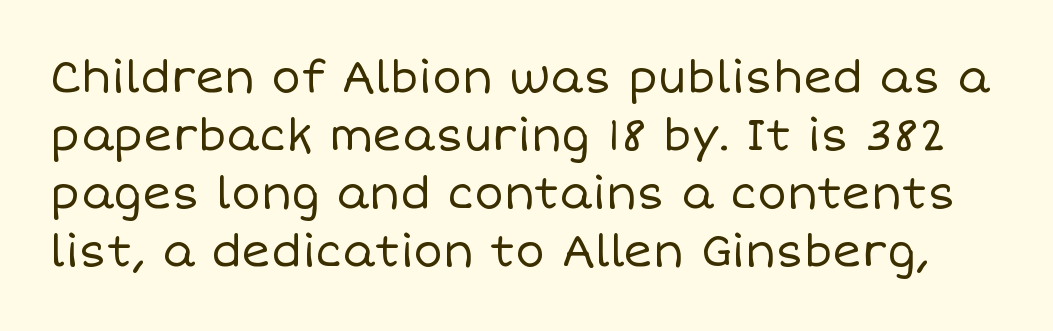
{"italic": "no", "bold": "no", "weight": "regular", "width": "normal", "stroke_contrast": "low", "x_height": "large", "monospaced": "no", "underline": "no", "line_spacing": "normal", "line_spacing_ratio": 1.32, "letter_spacing": "normal", "letter_spacing_em": 0.0, "glyph_px": 44}
